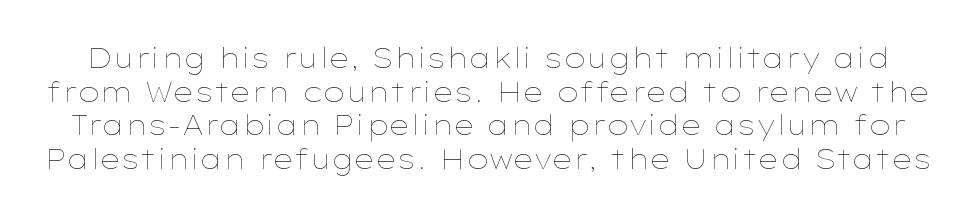
The face looks like a standard text weight, possibly lighter. Designer's note — italics off, roman on. This sample keeps an unexceptional amount of space between lines. Descenders hang freely into open space. Does extra space separate the letters? No, they use regular spacing.
